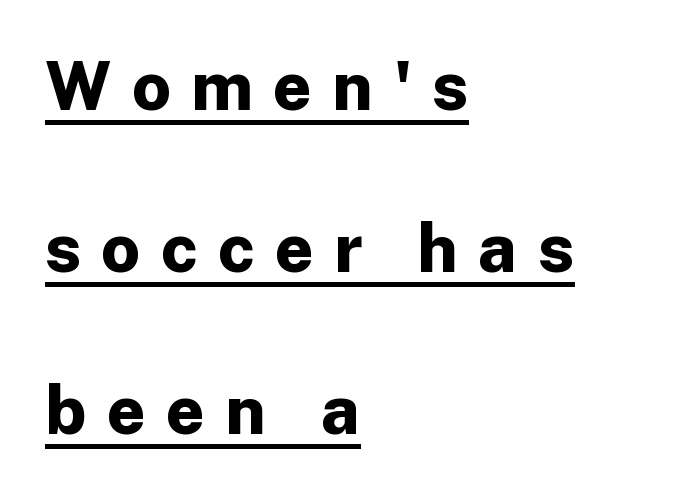
The image shows 68 px bold sans-serif type, upright; set left-aligned, loose line spacing (2.38x), unusually wide letter spacing (+0.3 em), underlined; low stroke contrast and a medium x-height.
